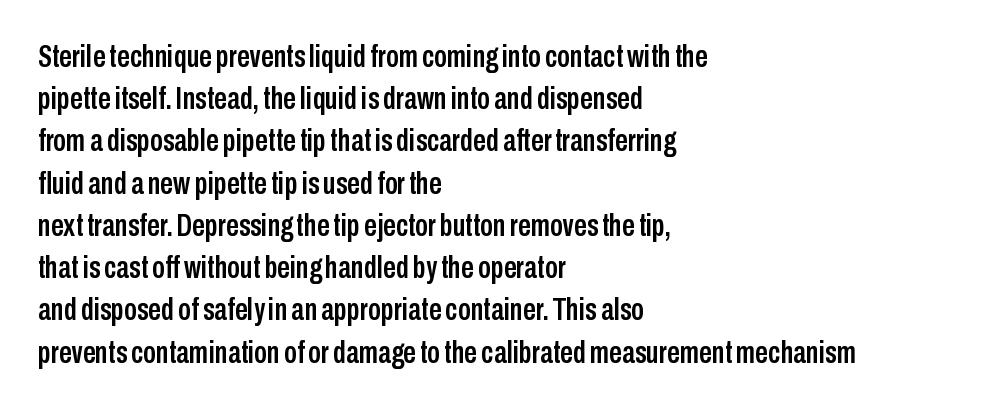
{"serif": "no", "italic": "no", "width": "condensed", "stroke_contrast": "low", "x_height": "medium", "monospaced": "no", "underline": "no", "align": "left", "line_spacing": "normal", "line_spacing_ratio": 1.32, "letter_spacing": "normal", "letter_spacing_em": 0.0, "glyph_px": 32}
